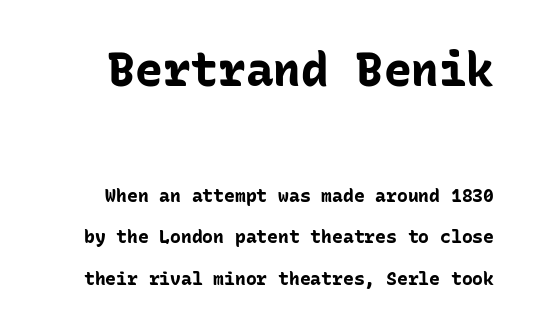
How would I describe the line gaps? Wide and relaxed. Type size steps down from the first block to the second. Note: no serifs on the glyphs. The letters are bold, with thick, heavy strokes. Designer's note — italics off, roman on. Type without underlining.
